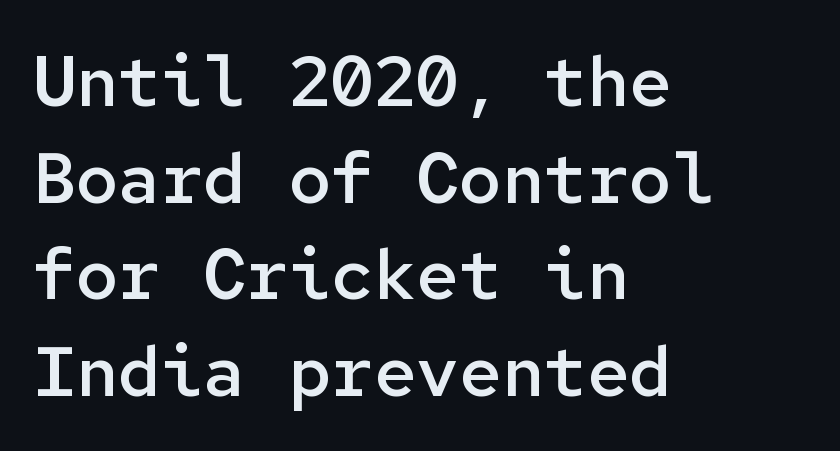
Quick note: interline space is typical. Nobody touched the tracking dial on this one. Every letter is mildly thick-stroked: semibold rather than bold. Unlike a traditional serif, this face leaves its strokes unadorned. When letters stand straight like this, we call the style roman or upright. Spacing verdict: monospaced, one width for all characters.
